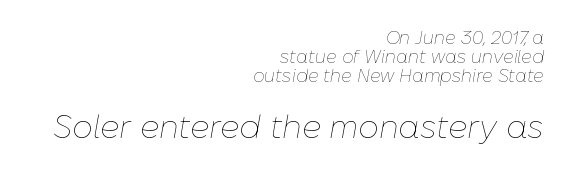
Successive baselines arrive quickly, one right under another. Emphasis-style slanted type is in use. Where is the straight margin? On the right. Honestly, the letter spacing is just normal — you wouldn't notice it. Each row of text sits above clean, open space. Nothing heavy about these letters — not bold at all.
